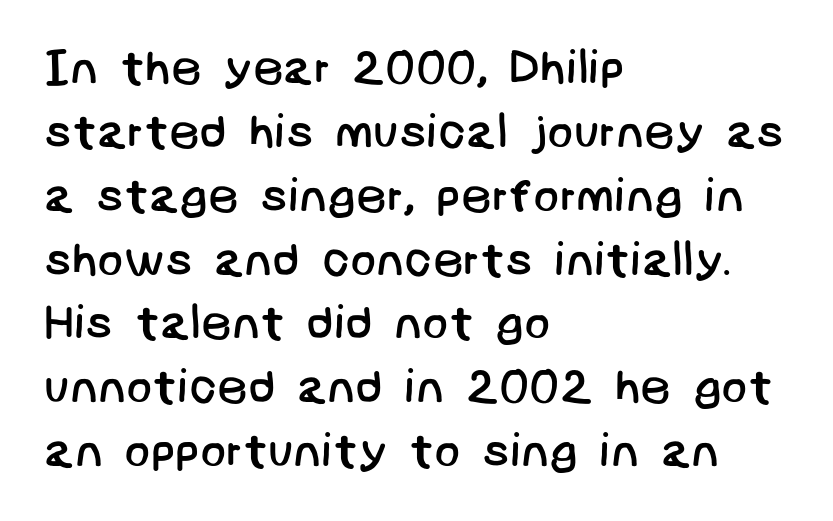
Q: Is the text bold? A: No.
Q: Is the typeface a serif or a sans-serif typeface? A: Sans-serif.
Q: Is the text underlined? A: No.
Q: How is the paragraph aligned? A: Left-aligned.
Q: Is the spacing between letters normal or unusually wide? A: Normal.
Q: Is the spacing between lines tight, normal or loose? A: Normal.
Q: Width (condensed, normal, or wide)? A: Normal.
Q: Stroke contrast? A: Low.
Q: x-height? A: Large.
